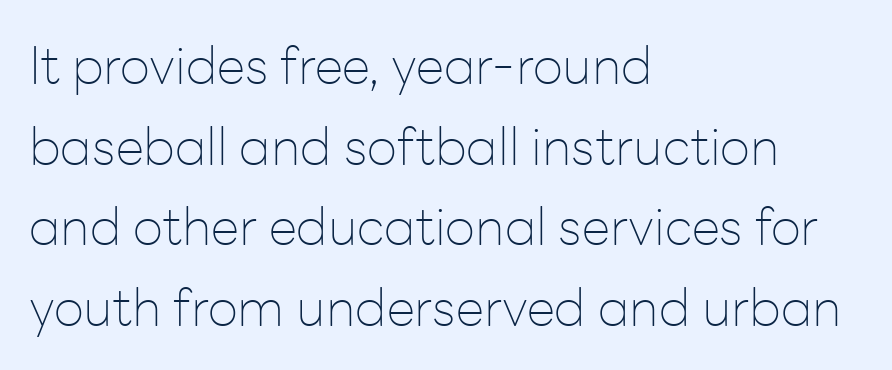
Q: Is the text bold? A: No.
Q: Is the text italic (slanted)? A: No, it is upright.
Q: Is the typeface a serif or a sans-serif typeface? A: Sans-serif.
Q: Is the text underlined? A: No.
Q: How is the paragraph aligned? A: Left-aligned.
Q: Is the spacing between letters normal or unusually wide? A: Normal.
Q: Is the spacing between lines tight, normal or loose? A: Normal.
Q: Width (condensed, normal, or wide)? A: Normal.
Q: Stroke contrast? A: Low.
Q: x-height? A: Medium.
Q: Monospaced? A: No.
